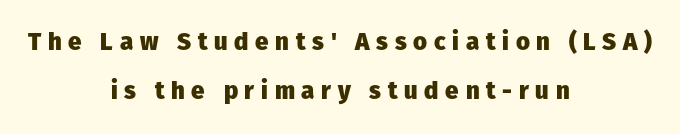
Q: Is the text bold? A: Yes.
Q: Is the text italic (slanted)? A: No, it is upright.
Q: Is the text underlined? A: No.
Q: How is the paragraph aligned? A: Centered.
Q: Is the spacing between letters normal or unusually wide? A: Unusually wide.
Q: Is the spacing between lines tight, normal or loose? A: Loose.
